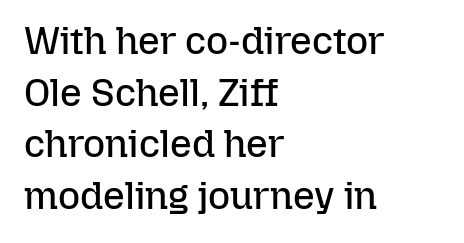
{"italic": "no", "bold": "no", "weight": "regular", "width": "normal", "stroke_contrast": "low", "x_height": "medium", "monospaced": "no", "underline": "no", "align": "left", "line_spacing": "normal", "line_spacing_ratio": 1.36, "letter_spacing": "normal", "letter_spacing_em": 0.0, "glyph_px": 38}
